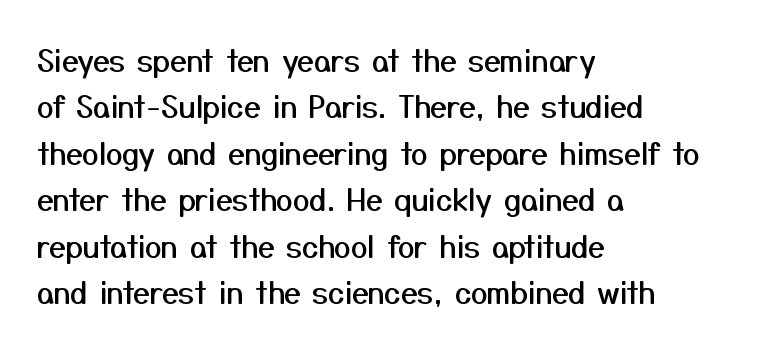
{"serif": "no", "italic": "no", "width": "normal", "stroke_contrast": "medium", "x_height": "medium", "monospaced": "no", "underline": "no", "align": "left", "line_spacing": "normal", "line_spacing_ratio": 1.55, "letter_spacing": "normal", "letter_spacing_em": 0.0, "glyph_px": 30}
